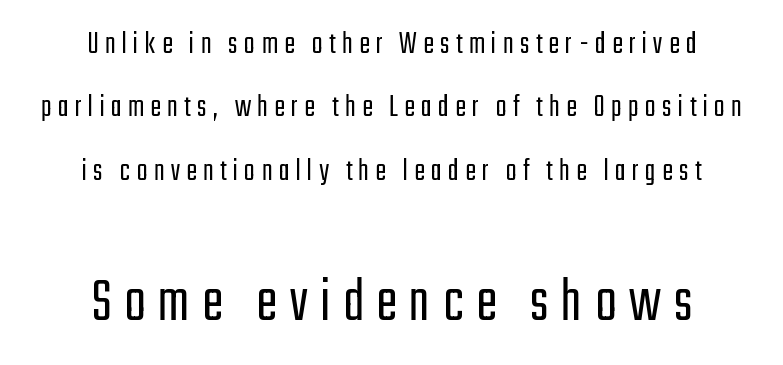
Q: Is the text bold? A: No.
Q: Is the text italic (slanted)? A: No, it is upright.
Q: Is the typeface a serif or a sans-serif typeface? A: Sans-serif.
Q: Is the text underlined? A: No.
Q: How is the paragraph aligned? A: Centered.
Q: Is the spacing between letters normal or unusually wide? A: Unusually wide.
Q: Is the spacing between lines tight, normal or loose? A: Loose.
Q: Which block of text is set in a larger size, the first (top) or the second (bottom)? A: The second (bottom) one.
Q: Width (condensed, normal, or wide)? A: Condensed.
Q: Stroke contrast? A: Low.
Q: x-height? A: Medium.
Q: Monospaced? A: No.
